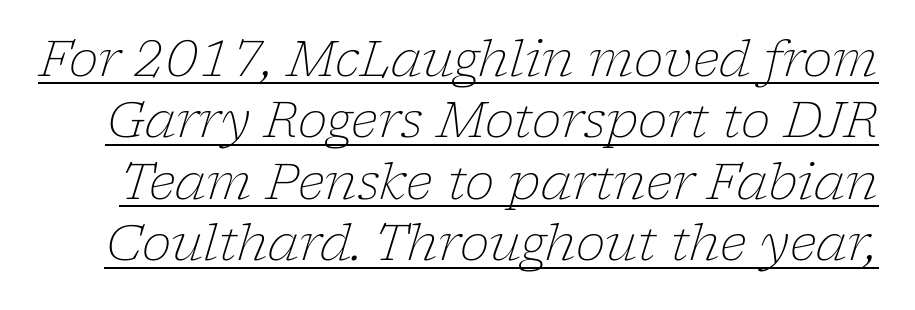
Q: Is the text bold? A: No.
Q: Is the text italic (slanted)? A: Yes, it leans right by about 17 degrees.
Q: Is the typeface a serif or a sans-serif typeface? A: Serif.
Q: Is the text underlined? A: Yes.
Q: Is the spacing between letters normal or unusually wide? A: Normal.
Q: Width (condensed, normal, or wide)? A: Normal.
Q: Stroke contrast? A: Low.
Q: x-height? A: Medium.
Q: Monospaced? A: No.
